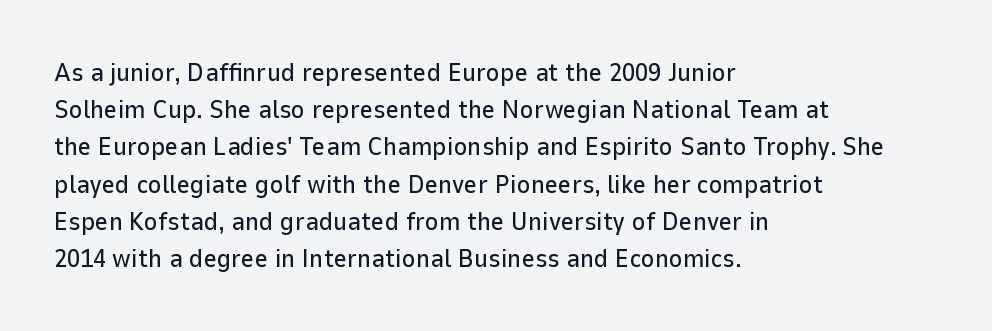
{"italic": "no", "underline": "no", "align": "left", "line_spacing": "normal", "line_spacing_ratio": 1.43, "letter_spacing": "normal", "letter_spacing_em": 0.0, "glyph_px": 26}
